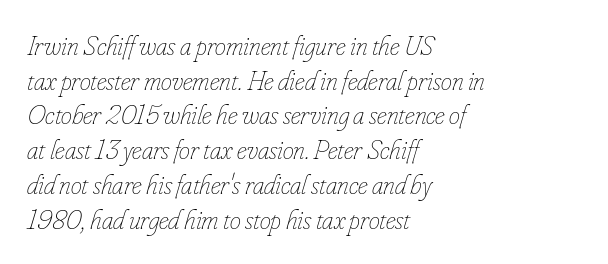
{"italic": "yes", "lean": "right", "slant_degrees": 16, "bold": "no", "weight": "thin", "width": "condensed", "stroke_contrast": "low", "x_height": "small", "monospaced": "no", "underline": "no", "align": "left", "line_spacing_ratio": 1.24, "letter_spacing": "normal", "letter_spacing_em": 0.0, "glyph_px": 28}
